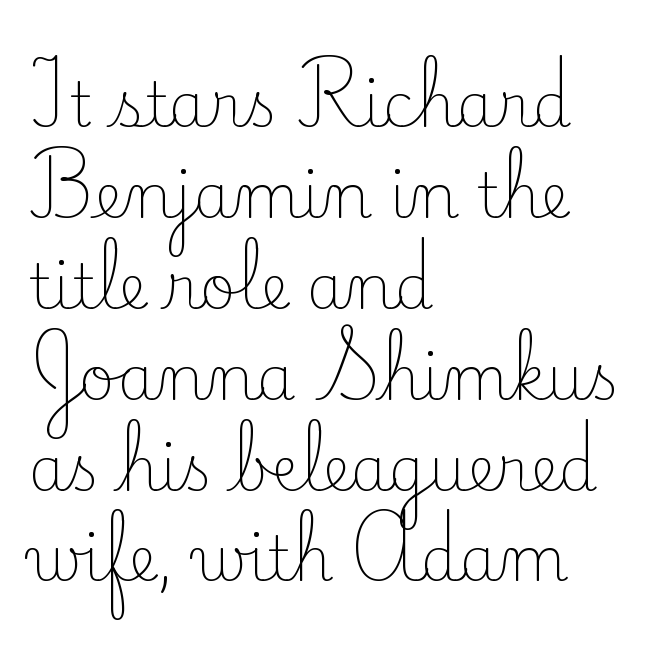
The image shows 61 px light serif type, upright; set left-aligned, normal line spacing (1.49x), normal letter spacing, not underlined; low stroke contrast and a small x-height.
